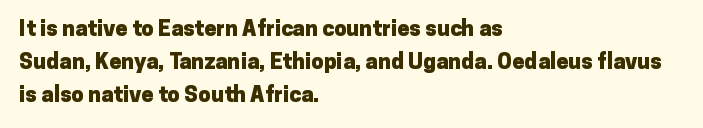
The image shows 22 px bold type, upright; set left-aligned, normal line spacing (1.51x), normal letter spacing, not underlined.
